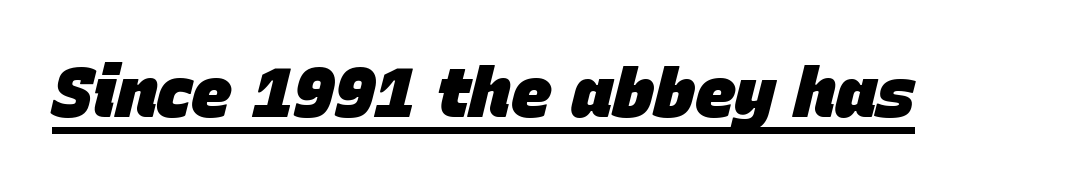
Q: Is the text bold? A: Yes.
Q: Is the text italic (slanted)? A: Yes, it leans right by about 15 degrees.
Q: Is the text underlined? A: Yes.
Q: Is the spacing between letters normal or unusually wide? A: Normal.
Q: Width (condensed, normal, or wide)? A: Normal.
Q: Stroke contrast? A: Low.
Q: x-height? A: Large.
Q: Monospaced? A: No.
